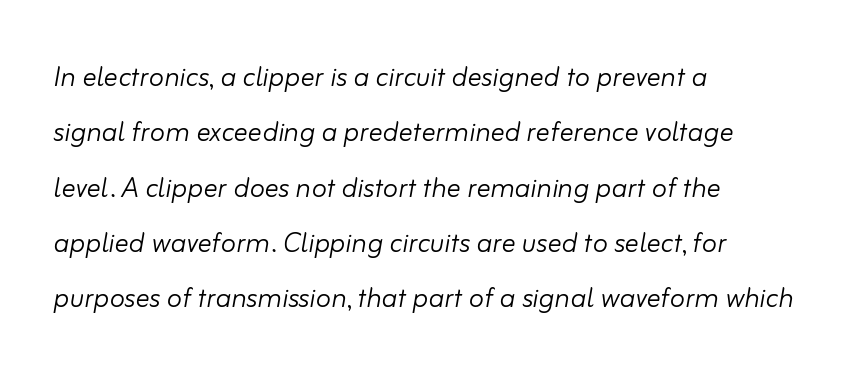
The image shows 35 px light type, italic (leaning right); set left-aligned, normal line spacing (1.58x), normal letter spacing, not underlined; low stroke contrast and a small x-height.
